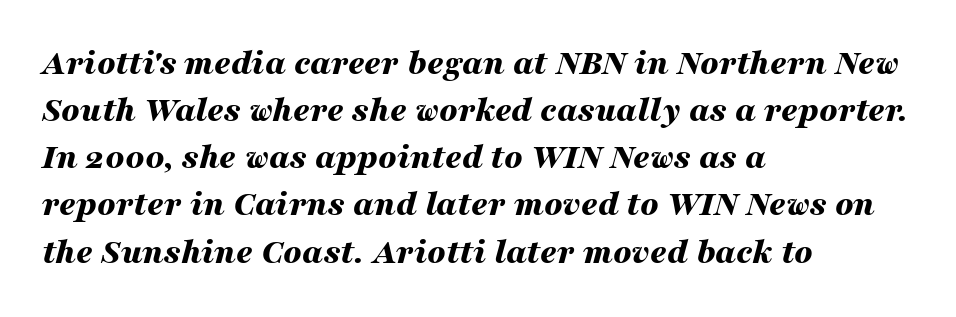
{"italic": "yes", "lean": "right", "slant_degrees": 16, "bold": "yes", "weight": "bold", "width": "wide", "stroke_contrast": "medium", "x_height": "medium", "monospaced": "no", "underline": "no", "align": "left", "line_spacing": "normal", "line_spacing_ratio": 1.31, "letter_spacing": "normal", "letter_spacing_em": 0.0, "glyph_px": 36}
